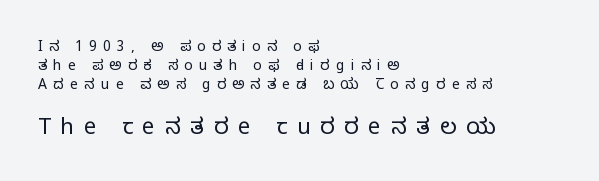
A clean baseline with only descenders dipping below it. Italic? Not at all — the glyphs are vertical. The letters are spread apart with noticeably loose tracking. The composition opens small and finishes big.
